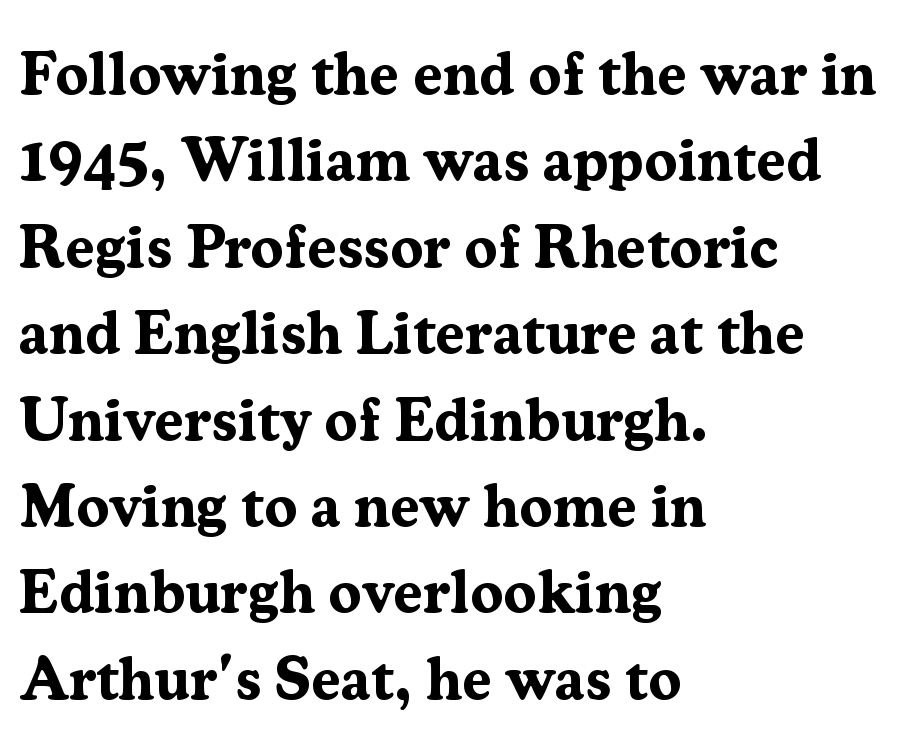
The image shows 60 px bold serif type, upright; set left-aligned, normal line spacing (1.44x), normal letter spacing, not underlined; medium stroke contrast and a medium x-height.
